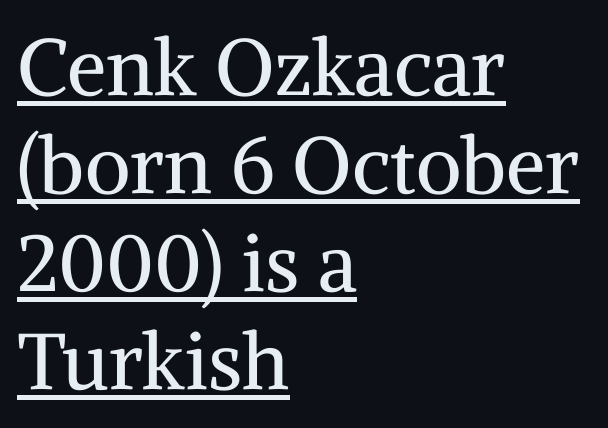
{"serif": "yes", "italic": "no", "bold": "no", "weight": "regular", "width": "normal", "stroke_contrast": "medium", "x_height": "medium", "monospaced": "no", "underline": "yes", "align": "left", "line_spacing_ratio": 1.24, "letter_spacing": "normal", "letter_spacing_em": 0.0, "glyph_px": 79}
